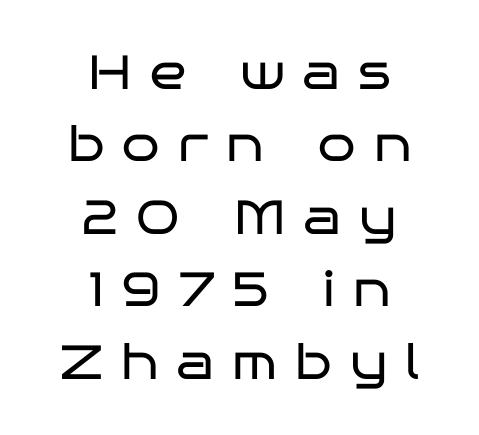
Q: Is the text bold? A: No.
Q: Is the text italic (slanted)? A: No, it is upright.
Q: Is the typeface a serif or a sans-serif typeface? A: Sans-serif.
Q: Is the text underlined? A: No.
Q: How is the paragraph aligned? A: Centered.
Q: Is the spacing between letters normal or unusually wide? A: Unusually wide.
Q: Is the spacing between lines tight, normal or loose? A: Normal.
Q: Width (condensed, normal, or wide)? A: Wide.
Q: Stroke contrast? A: Low.
Q: x-height? A: Large.
Q: Monospaced? A: No.
